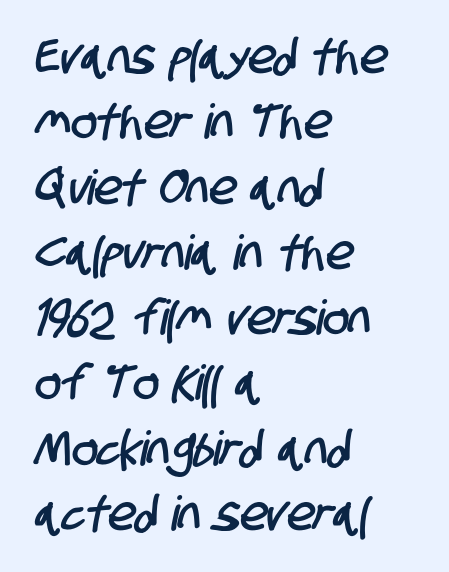
Q: Is the typeface a serif or a sans-serif typeface? A: Sans-serif.
Q: Is the text underlined? A: No.
Q: How is the paragraph aligned? A: Left-aligned.
Q: Is the spacing between letters normal or unusually wide? A: Normal.
Q: Is the spacing between lines tight, normal or loose? A: Normal.
Q: Width (condensed, normal, or wide)? A: Condensed.
Q: Stroke contrast? A: Low.
Q: x-height? A: Large.
Q: Monospaced? A: No.
